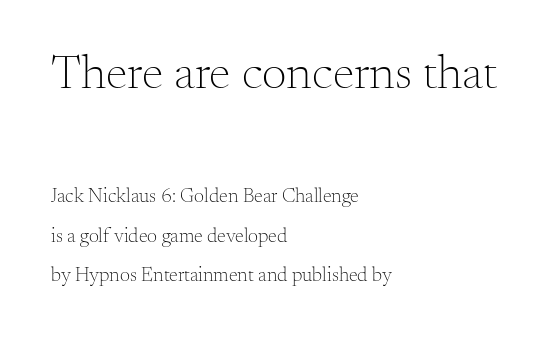
The image shows 49 px light serif type, upright; set left-aligned, loose line spacing (1.98x), normal letter spacing, not underlined; the first (top) block is 2.45x larger; medium stroke contrast and a small x-height.
